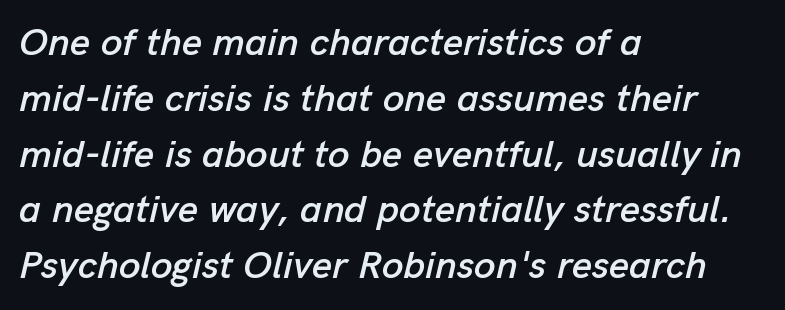
The rendering uses natural spacing where letterforms have individual widths. Is there much room between lines? A standard amount, neither cramped nor airy. Letters rest on an invisible, unmarked baseline. Does extra space separate the letters? No, they use regular spacing. The ragged edge is on the right, which tells us the setting is flush left.
